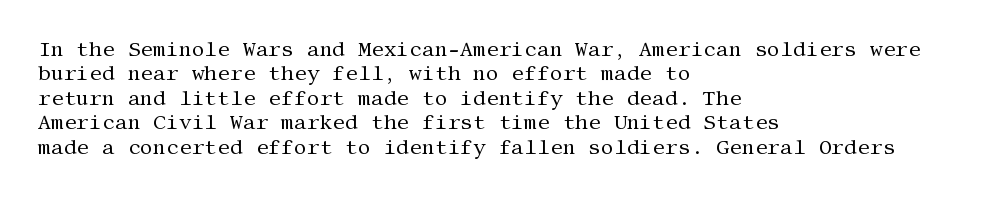
These lines keep a tight, regular rhythm from letter to letter. In CSS terms this would be text-align: left. Weight: in the light-to-regular range. This is roman type, the default non-slanted kind. Decoration check: the copy has no underline.
